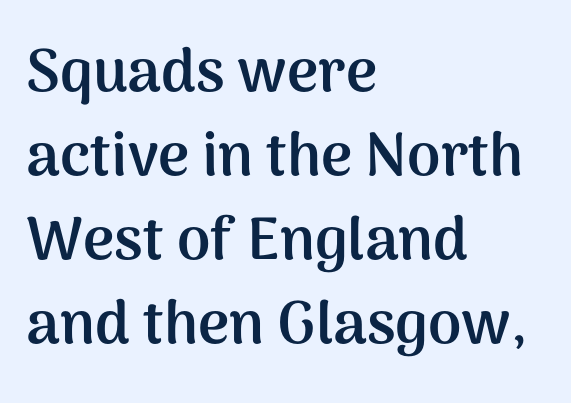
Q: Is the text bold? A: Yes.
Q: Is the text italic (slanted)? A: No, it is upright.
Q: Is the typeface a serif or a sans-serif typeface? A: Sans-serif.
Q: Is the text underlined? A: No.
Q: How is the paragraph aligned? A: Left-aligned.
Q: Is the spacing between letters normal or unusually wide? A: Normal.
Q: Is the spacing between lines tight, normal or loose? A: Normal.
Q: Width (condensed, normal, or wide)? A: Normal.
Q: Stroke contrast? A: Medium.
Q: x-height? A: Medium.
Q: Monospaced? A: No.
